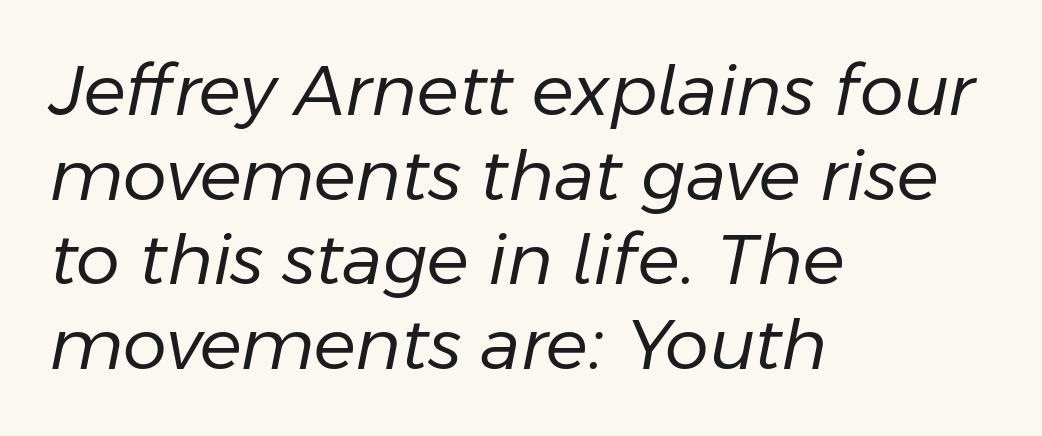
The image shows 70 px regular-weight type, italic (leaning right); set left-aligned, line spacing 1.21x, normal letter spacing, not underlined; low stroke contrast and a medium x-height.
